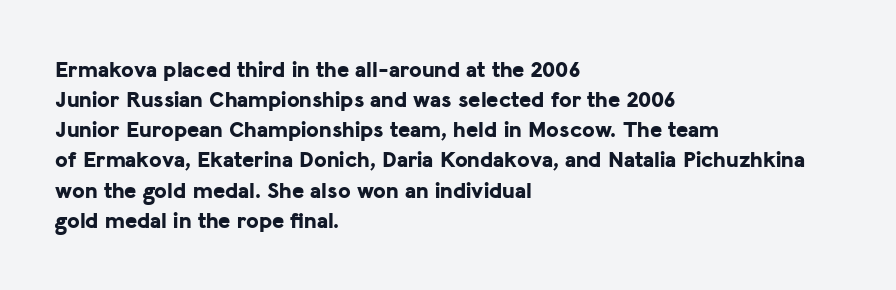
The image shows 23 px bold type, upright; set left-aligned, normal line spacing (1.31x), normal letter spacing, not underlined.
